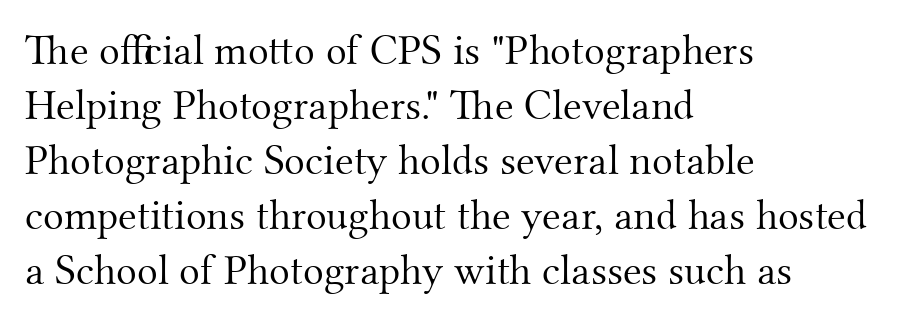
Where is the straight margin? On the left. Posture: straight, roman, zero tilt. Each row of text sits above clean, open space. Students, observe: this is what conventionally led text looks like. The rendering uses natural spacing where letterforms have individual widths. Compared with a typical body face, this is equally light or lighter still.
